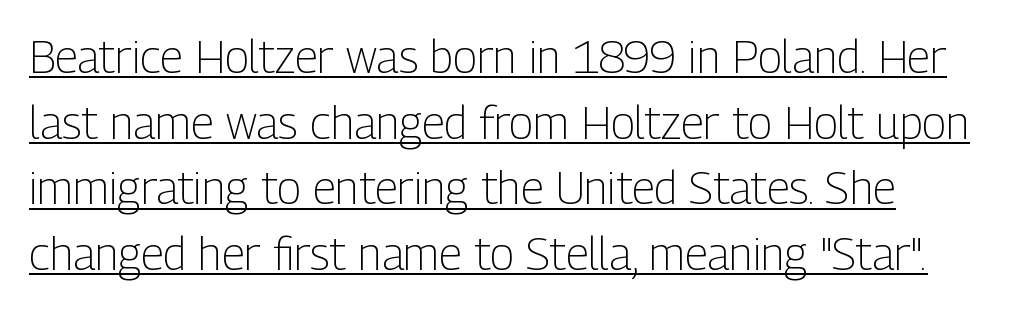
The image shows 45 px light, condensed sans-serif type, upright; set left-aligned, normal line spacing (1.46x), normal letter spacing, underlined; low stroke contrast and a medium x-height.
